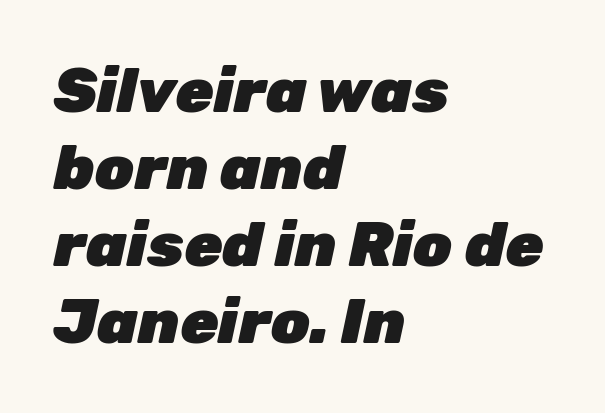
{"italic": "yes", "lean": "right", "slant_degrees": 12, "bold": "yes", "weight": "heavy", "width": "normal", "stroke_contrast": "low", "x_height": "medium", "monospaced": "no", "underline": "no", "align": "left", "line_spacing_ratio": 1.24, "letter_spacing": "normal", "letter_spacing_em": 0.0, "glyph_px": 62}
